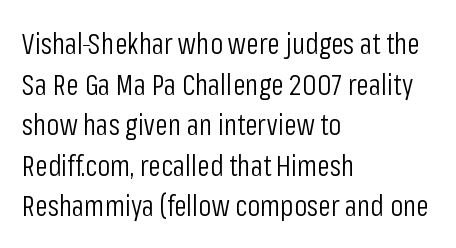
This sample is left-justified, so line endings fall wherever the words run out. On a weight scale, this lands at 450 or below. A typesetter would call this proportional, since set widths differ per character. The lettering holds an erect, upright posture throughout.
